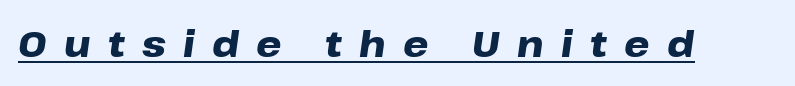
Underlined type. Note the varied advance widths — an 'i' is clearly narrower than an 'm'. Designer's note — italics engaged. The letters are bold, with thick, heavy strokes. The horizontal fit of the characters is loose and conspicuously gappy.
